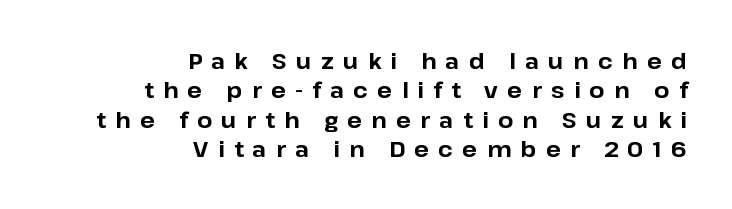
Heavy, bold letterforms. Typeset ragged left — the right edge is the straight one. Leading matches the norm, producing a regular column. A bare baseline throughout the passage.
